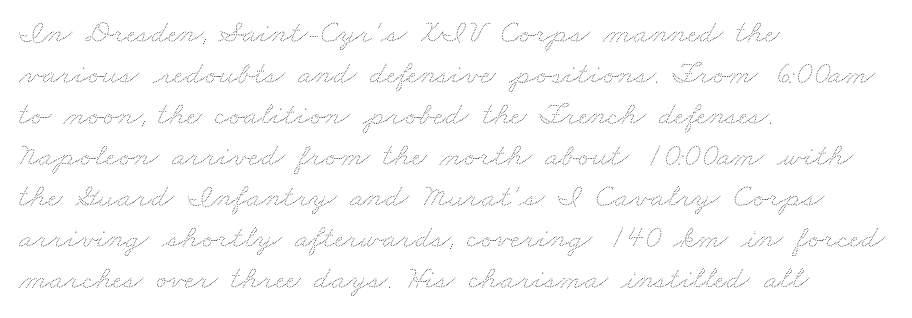
The face looks like a standard text weight, possibly lighter. The letterforms sit shoulder to shoulder at normal distance. These lines are rendered in a variable-pitch font. The specimen omits any rule beneath the text block's lines. This sample is left-justified, so line endings fall wherever the words run out.
